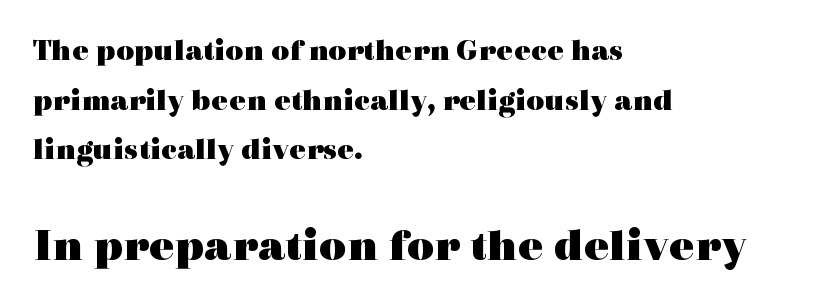
{"serif": "yes", "italic": "no", "bold": "yes", "weight": "heavy", "width": "wide", "x_height": "medium", "monospaced": "no", "underline": "no", "align": "left", "line_spacing": "normal", "line_spacing_ratio": 1.6, "letter_spacing": "normal", "letter_spacing_em": 0.0, "larger_block": "second", "size_ratio": 1.52, "glyph_px": 47}
